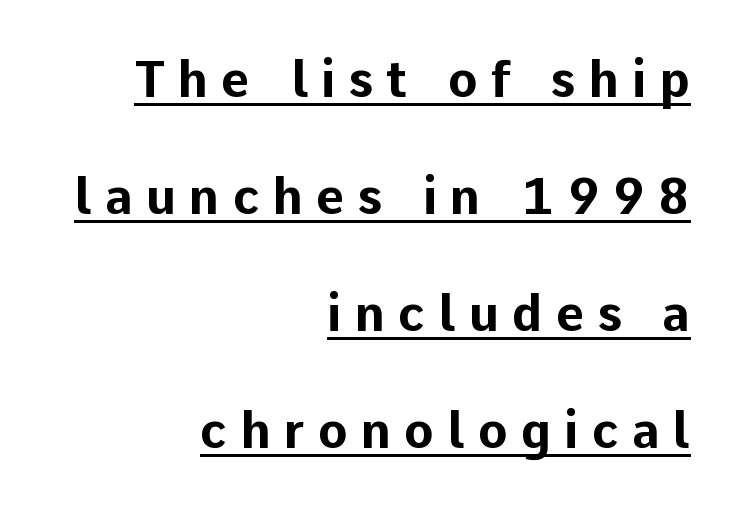
The rendering uses natural spacing where letterforms have individual widths. The lines are spread far apart with generous leading. What kind of face is this? One without serifs — a sans. The rag falls on the left side of this text block.
